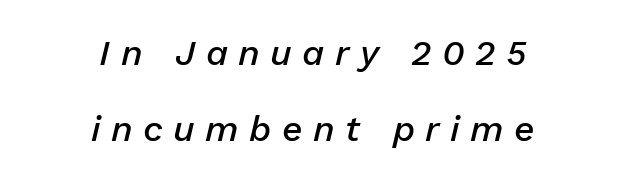
The image shows 36 px semibold type, italic (leaning right); set centered, loose line spacing (2.11x), unusually wide letter spacing (+0.29 em), not underlined; low stroke contrast and a medium x-height.
